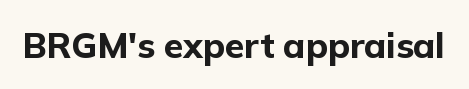
Q: Is the text bold? A: Yes.
Q: Is the text italic (slanted)? A: No, it is upright.
Q: Is the typeface a serif or a sans-serif typeface? A: Sans-serif.
Q: Is the text underlined? A: No.
Q: Is the spacing between letters normal or unusually wide? A: Normal.
Q: Width (condensed, normal, or wide)? A: Normal.
Q: Stroke contrast? A: Low.
Q: x-height? A: Medium.
Q: Monospaced? A: No.
